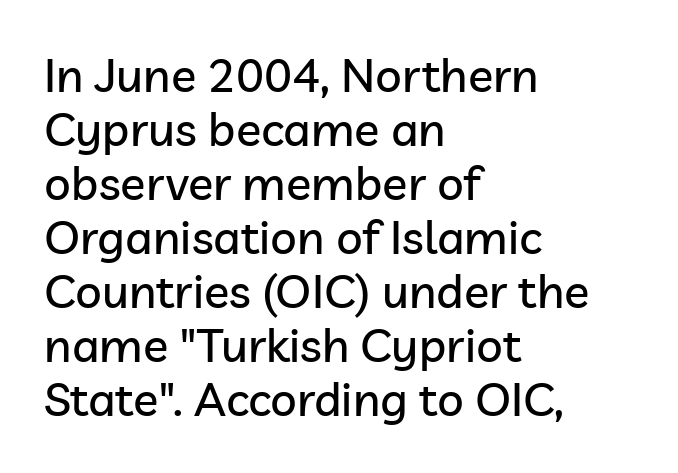
Ordinary non-slanted type is in use. Proportional: the letters do not fall into vertical columns. Nope, no serifs anywhere on these letters. Is there much room between lines? No — they nearly touch.
